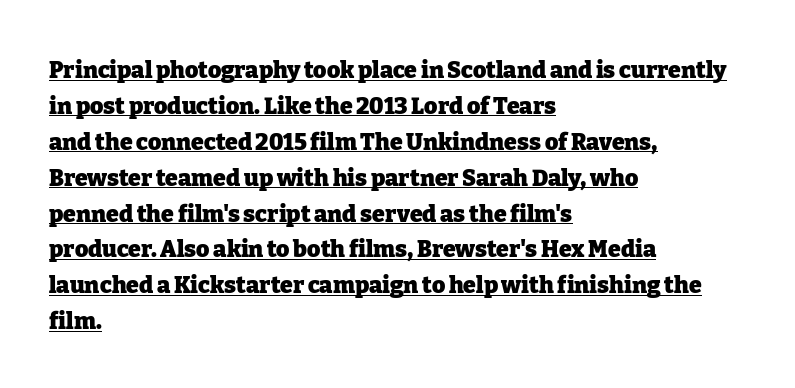
Q: Is the text bold? A: Yes.
Q: Is the text italic (slanted)? A: No, it is upright.
Q: Is the text underlined? A: Yes.
Q: How is the paragraph aligned? A: Left-aligned.
Q: Is the spacing between letters normal or unusually wide? A: Normal.
Q: Is the spacing between lines tight, normal or loose? A: Normal.
